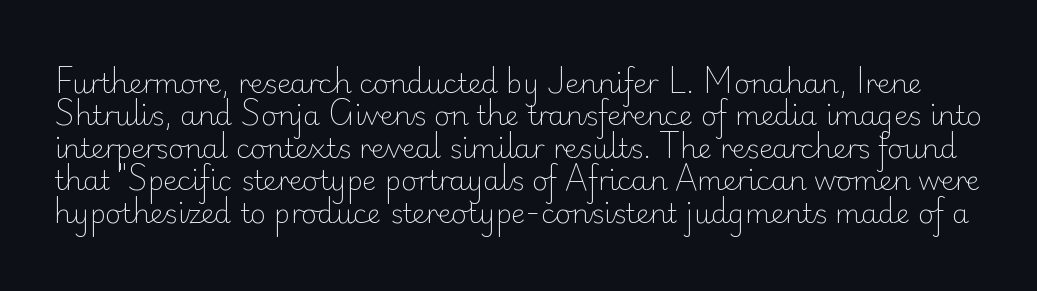
It's the straight-up-and-down kind of type. You could call the tracking neutral — neither tight nor loose. A quiet, ordinary-to-light weight characterises the typeface. Plain, unruled lines of type.
